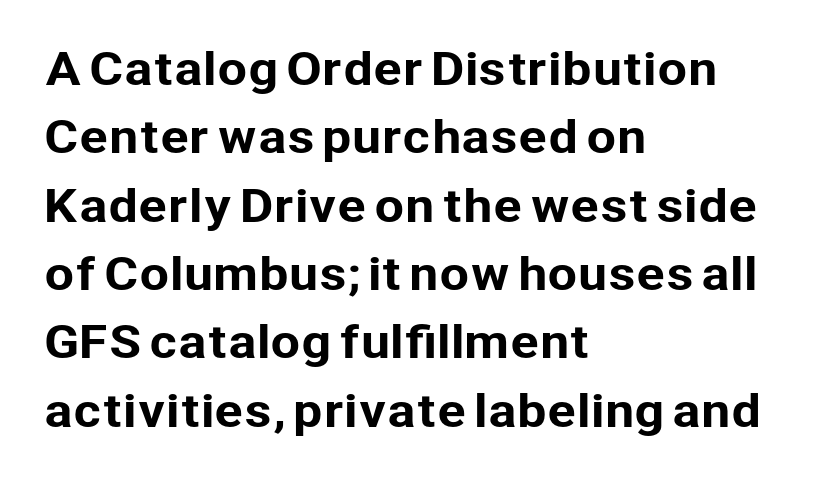
{"serif": "no", "italic": "no", "width": "normal", "stroke_contrast": "low", "x_height": "medium", "monospaced": "no", "underline": "no", "align": "left", "line_spacing": "normal", "line_spacing_ratio": 1.59, "letter_spacing": "normal", "letter_spacing_em": 0.0, "glyph_px": 43}
